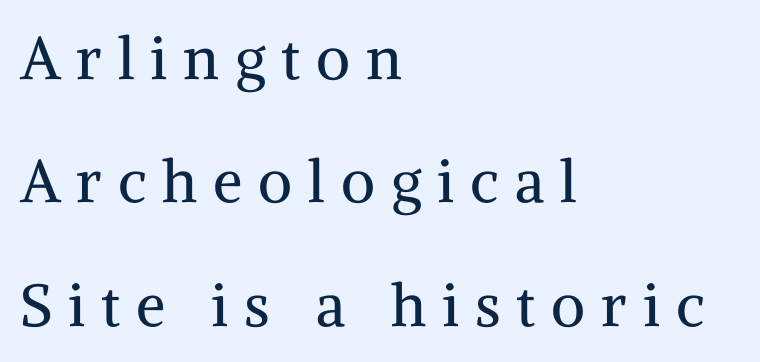
{"serif": "yes", "italic": "no", "bold": "no", "weight": "regular", "width": "normal", "stroke_contrast": "medium", "x_height": "medium", "monospaced": "no", "underline": "no", "align": "left", "line_spacing": "loose", "line_spacing_ratio": 2.09, "letter_spacing": "wide", "letter_spacing_em": 0.27, "glyph_px": 59}
